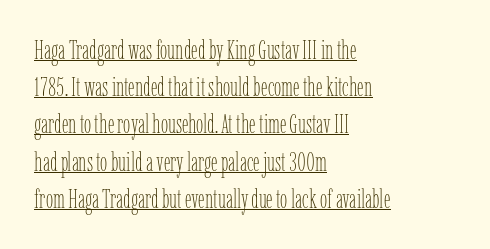
The image shows 26 px text type, upright; set left-aligned, normal line spacing (1.43x), normal letter spacing, underlined.
